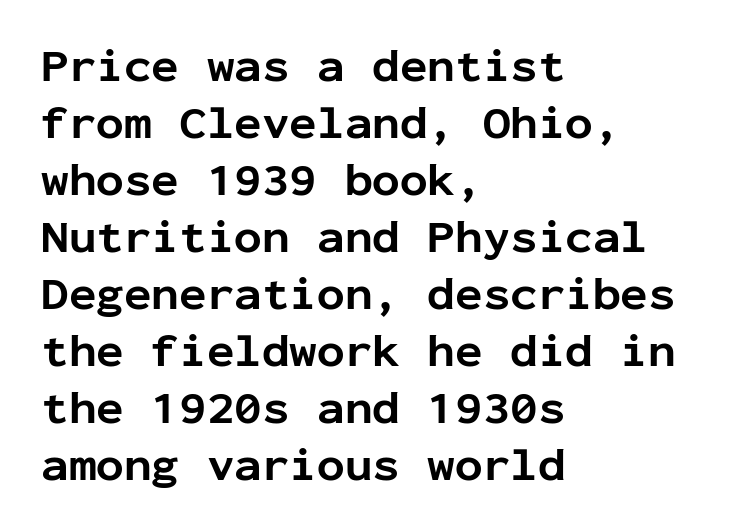
The image shows 46 px bold sans-serif type, upright, monospaced; set left-aligned, line spacing 1.24x, normal letter spacing, not underlined; low stroke contrast and a medium x-height.
